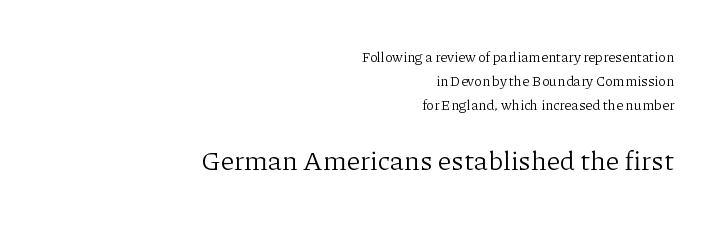
Q: Is the text bold? A: No.
Q: Is the text italic (slanted)? A: No, it is upright.
Q: Is the text underlined? A: No.
Q: How is the paragraph aligned? A: Right-aligned.
Q: Is the spacing between letters normal or unusually wide? A: Normal.
Q: Which block of text is set in a larger size, the first (top) or the second (bottom)? A: The second (bottom) one.
